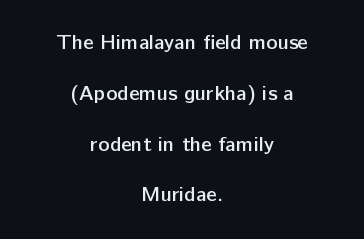
Q: Is the text bold? A: Semi-bold.
Q: Is the text italic (slanted)? A: No, it is upright.
Q: Is the text underlined? A: No.
Q: How is the paragraph aligned? A: Centered.
Q: Is the spacing between letters normal or unusually wide? A: Normal.
Q: Is the spacing between lines tight, normal or loose? A: Loose.
